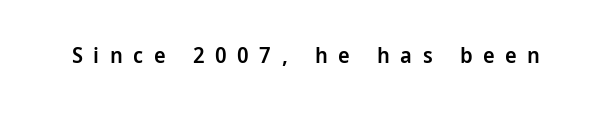
The image shows 22 px text type, upright; set unusually wide letter spacing (+0.48 em), not underlined.
